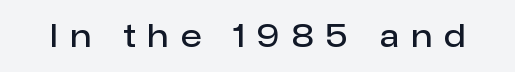
Its strokes are somewhat broadened, the hallmark of semibold type. Between one letter and the next there's a generous, obvious gap. Plain, unruled lines of type. The text was rendered using a sans face with plain stroke endings.
